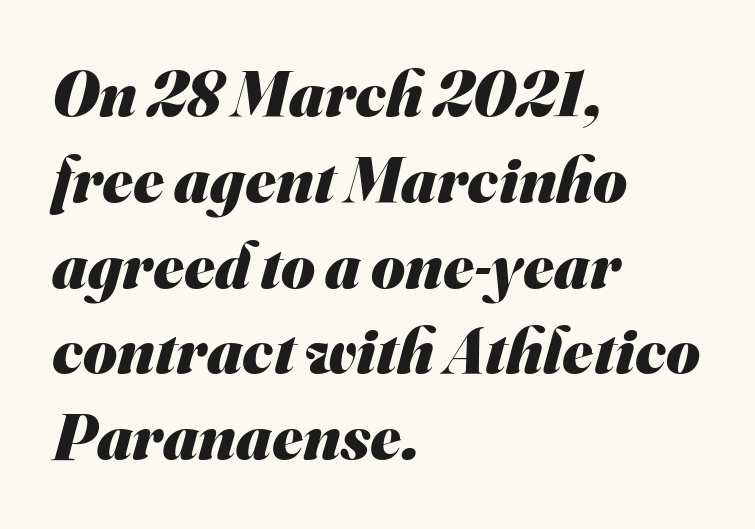
The image shows 65 px heavy sans-serif type; set left-aligned, normal line spacing (1.32x), normal letter spacing, not underlined; medium stroke contrast and a small x-height.
